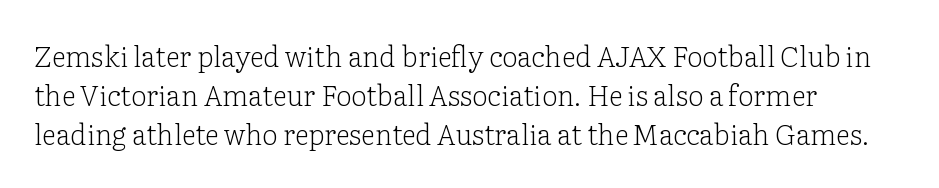
The image shows 28 px light serif type, upright; set left-aligned, normal line spacing (1.39x), normal letter spacing, not underlined; low stroke contrast and a medium x-height.
